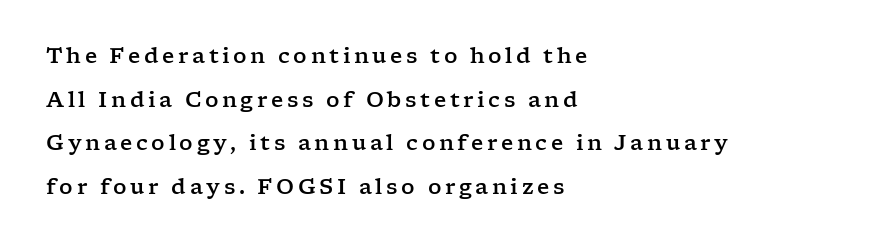
Q: Is the text italic (slanted)? A: No, it is upright.
Q: Is the text underlined? A: No.
Q: How is the paragraph aligned? A: Left-aligned.
Q: Is the spacing between lines tight, normal or loose? A: Loose.
